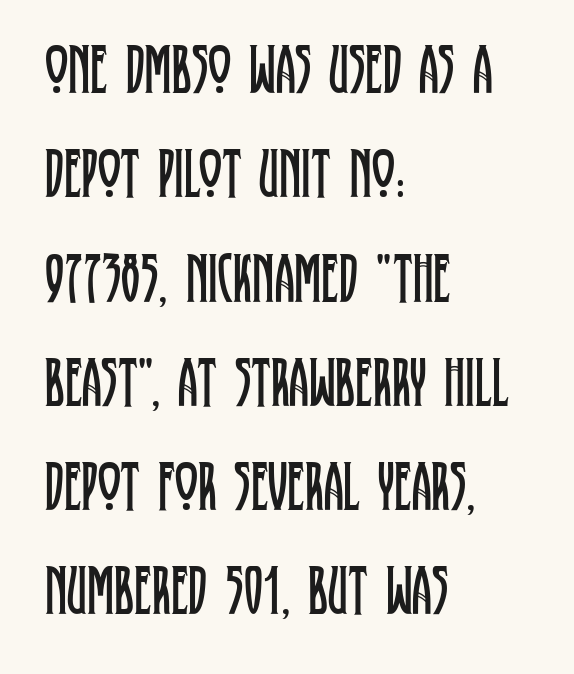
Q: Is the text bold? A: No.
Q: Is the text italic (slanted)? A: No, it is upright.
Q: Is the typeface a serif or a sans-serif typeface? A: Serif.
Q: Is the text underlined? A: No.
Q: How is the paragraph aligned? A: Left-aligned.
Q: Is the spacing between letters normal or unusually wide? A: Normal.
Q: Is the spacing between lines tight, normal or loose? A: Normal.
Q: Width (condensed, normal, or wide)? A: Condensed.
Q: Stroke contrast? A: Low.
Q: x-height? A: Large.
Q: Monospaced? A: No.
